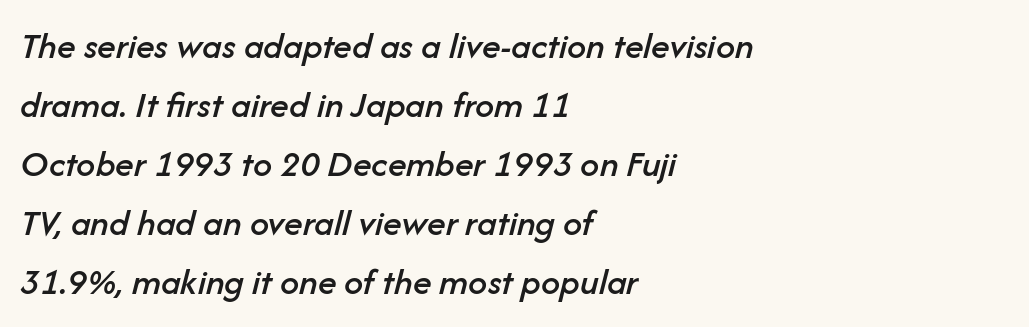
Rendered with sloped, italic letterforms. A bare baseline throughout the passage. Note the varied advance widths — an 'i' is clearly narrower than an 'm'. The letters sit at their default tracking, neither squeezed nor spread.
